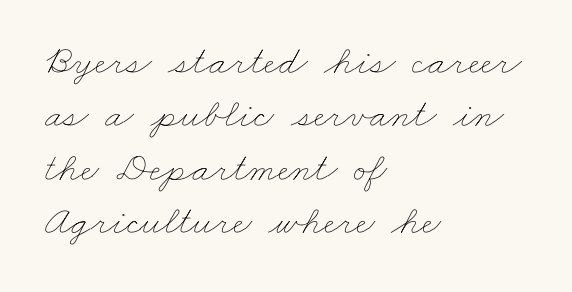
Q: Is the text bold? A: No.
Q: Is the text underlined? A: No.
Q: How is the paragraph aligned? A: Left-aligned.
Q: Is the spacing between letters normal or unusually wide? A: Normal.
Q: Is the spacing between lines tight, normal or loose? A: Normal.
Q: Width (condensed, normal, or wide)? A: Wide.
Q: Stroke contrast? A: Low.
Q: x-height? A: Small.
Q: Monospaced? A: No.
